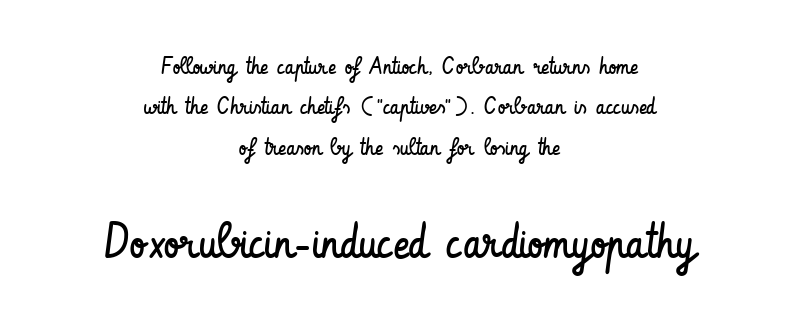
A centered setting, common on invitations and titles, is used for this passage. Does extra space separate the letters? No, they use regular spacing. The string is rendered with underlining switched off. Is there much room between lines? A standard amount, neither cramped nor airy. Larger block? The one below; the one above is distinctly smaller.
